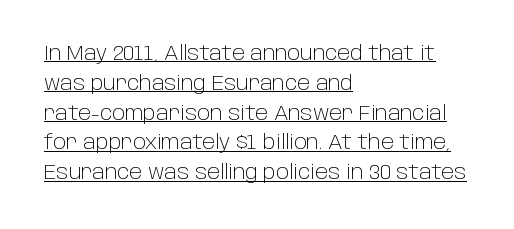
The image shows 20 px text type, upright; set left-aligned, normal line spacing (1.49x), normal letter spacing, underlined.
